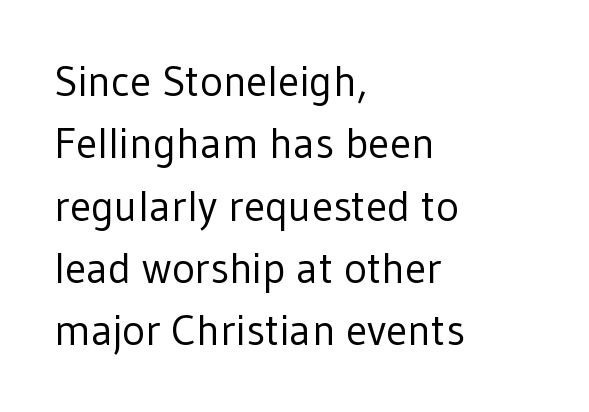
Q: Is the text bold? A: No.
Q: Is the text italic (slanted)? A: No, it is upright.
Q: Is the typeface a serif or a sans-serif typeface? A: Sans-serif.
Q: Is the text underlined? A: No.
Q: How is the paragraph aligned? A: Left-aligned.
Q: Is the spacing between letters normal or unusually wide? A: Normal.
Q: Is the spacing between lines tight, normal or loose? A: Normal.
Q: Width (condensed, normal, or wide)? A: Normal.
Q: Stroke contrast? A: Low.
Q: x-height? A: Medium.
Q: Monospaced? A: No.
